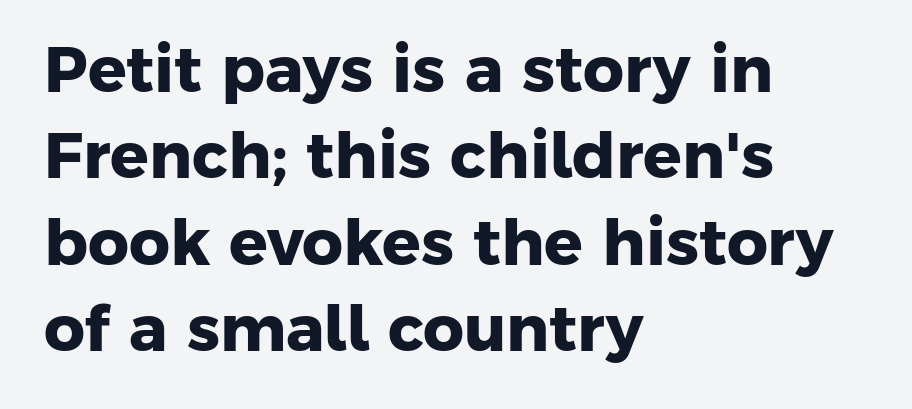
This is sans-serif lettering, the kind often seen on screens and signage. Set as a true bold cut, around the 700 mark. This rendering leaves character spacing at its baseline value. Compared with typical paragraphs, the rows here are spaced about the same. The lines in this sample share a left origin and differ only in where they stop. The space directly below the letters is spotless.
